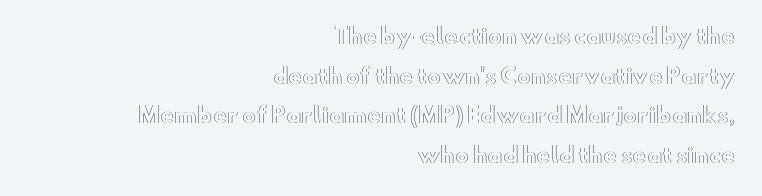
Q: Is the text italic (slanted)? A: No, it is upright.
Q: Is the text underlined? A: No.
Q: How is the paragraph aligned? A: Right-aligned.
Q: Is the spacing between letters normal or unusually wide? A: Normal.
